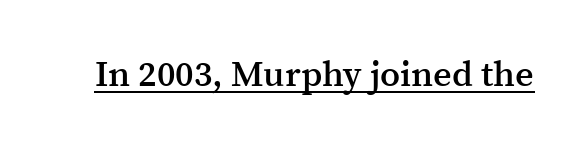
The image shows 36 px semibold serif type, upright; set normal letter spacing, underlined; medium stroke contrast and a medium x-height.
